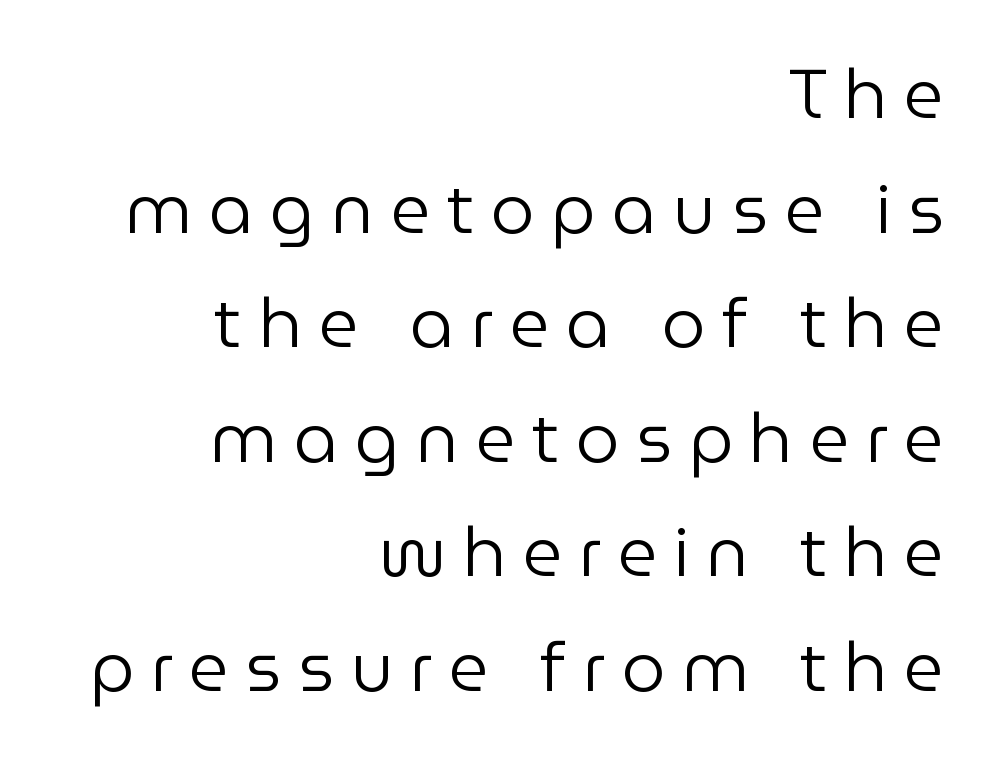
{"serif": "no", "italic": "no", "bold": "no", "weight": "regular", "width": "normal", "stroke_contrast": "low", "x_height": "medium", "monospaced": "no", "underline": "no", "align": "right", "line_spacing": "normal", "line_spacing_ratio": 1.66, "letter_spacing": "wide", "letter_spacing_em": 0.24, "glyph_px": 69}
